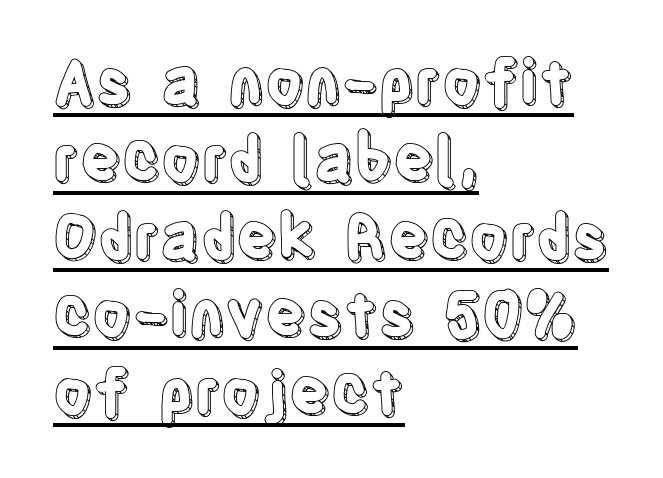
The image shows 61 px condensed type, upright; set left-aligned, normal line spacing (1.27x), normal letter spacing, underlined; a large x-height.
